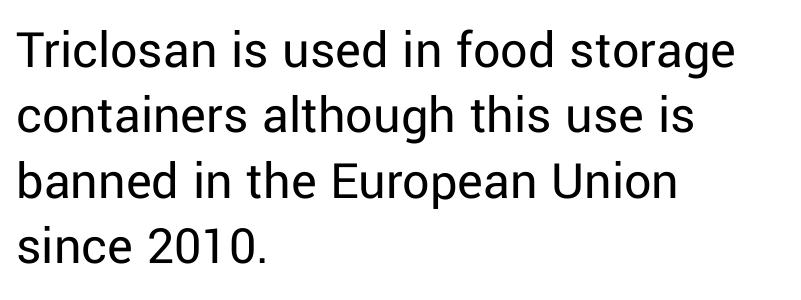
The image shows 54 px regular-weight sans-serif type, upright; set left-aligned, line spacing 1.21x, normal letter spacing, not underlined; low stroke contrast and a medium x-height.
